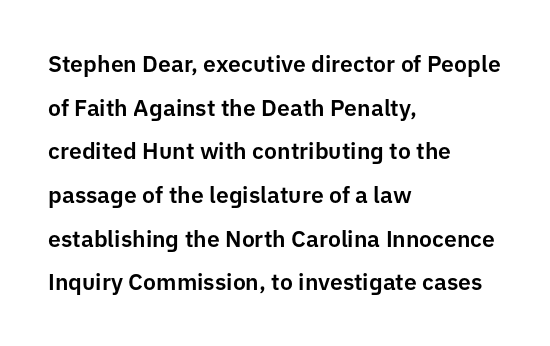
Q: Is the text italic (slanted)? A: No, it is upright.
Q: Is the text underlined? A: No.
Q: How is the paragraph aligned? A: Left-aligned.
Q: Is the spacing between letters normal or unusually wide? A: Normal.
Q: Is the spacing between lines tight, normal or loose? A: Loose.
